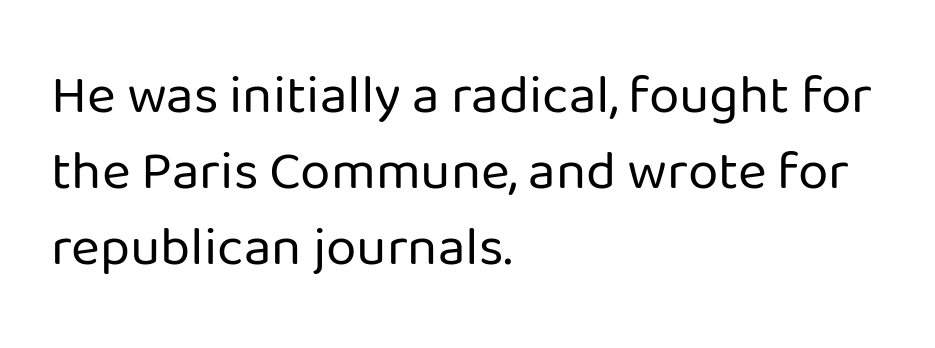
Q: Is the text bold? A: No.
Q: Is the text italic (slanted)? A: No, it is upright.
Q: Is the typeface a serif or a sans-serif typeface? A: Sans-serif.
Q: Is the text underlined? A: No.
Q: How is the paragraph aligned? A: Left-aligned.
Q: Is the spacing between letters normal or unusually wide? A: Normal.
Q: Is the spacing between lines tight, normal or loose? A: Normal.
Q: Width (condensed, normal, or wide)? A: Normal.
Q: Stroke contrast? A: Low.
Q: x-height? A: Medium.
Q: Monospaced? A: No.
